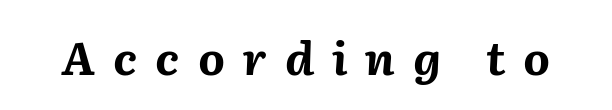
Slanted lettering throughout. The gap between lines stays unmarked. Here the glyphs are tracked loosely, breaking word shapes into spaced letters. What weight is shown? A full bold with thick strokes.
